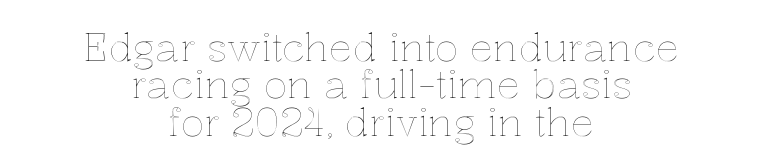
Q: Is the text italic (slanted)? A: No, it is upright.
Q: Is the text underlined? A: No.
Q: How is the paragraph aligned? A: Centered.
Q: Is the spacing between letters normal or unusually wide? A: Normal.
Q: Is the spacing between lines tight, normal or loose? A: Tight.
Q: Width (condensed, normal, or wide)? A: Normal.
Q: x-height? A: Medium.
Q: Monospaced? A: No.
